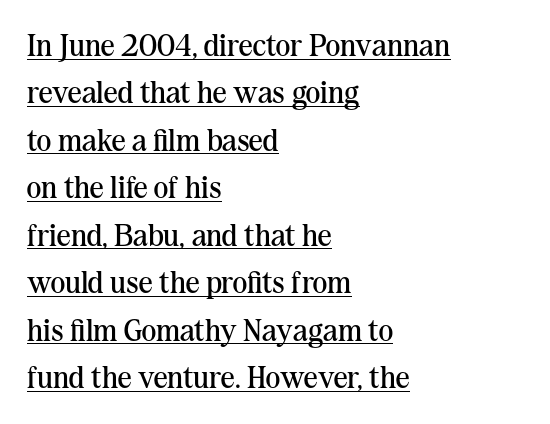
Upright lettering throughout. The lines are quadded left. Is this a fixed-width face? No — the glyphs have proportional, varying widths. The face used here is rendered with its standard letterfit. The font family rendered here belongs to the serif group. The letterforms sit at book weight or below.
